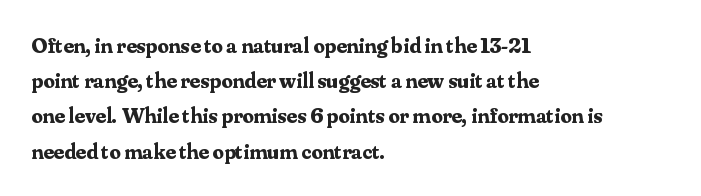
{"italic": "no", "bold": "yes", "underline": "no", "align": "left", "line_spacing": "normal", "line_spacing_ratio": 1.6, "letter_spacing": "normal", "letter_spacing_em": 0.0, "glyph_px": 22}
